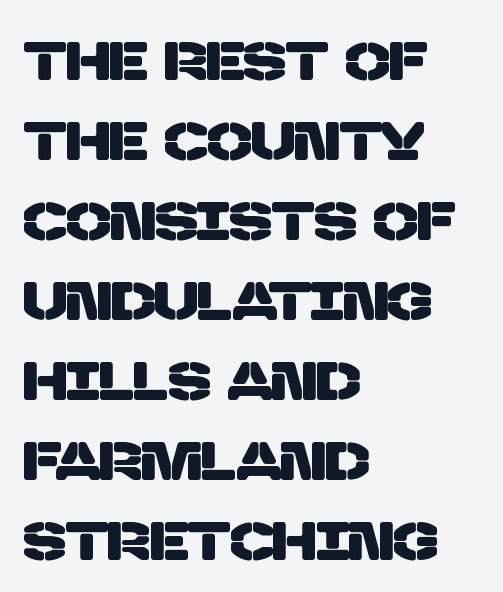
The type is set solid horizontally, with unmodified tracking. Words float on clear page, feet unadorned. Each line starts at the same left margin while the right side varies. Stroke terminals: plain, sans-serif. Do the characters align in a grid? No, the font is proportional. One glance says typical: line gaps are just what's usual.
